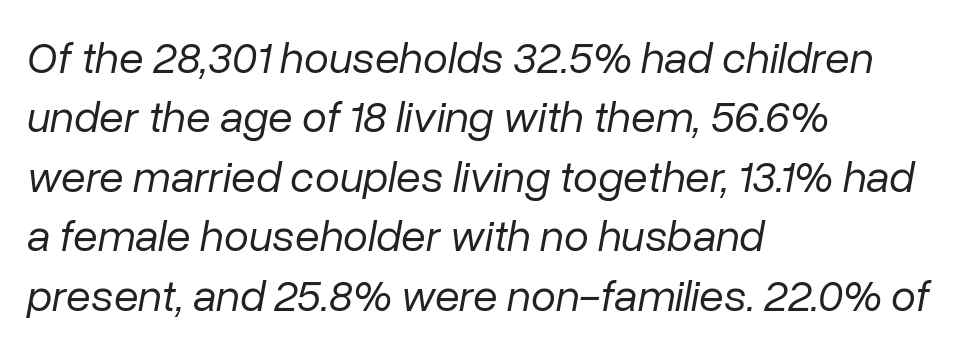
{"italic": "yes", "lean": "right", "slant_degrees": 10, "bold": "no", "weight": "regular", "width": "normal", "stroke_contrast": "low", "x_height": "medium", "monospaced": "no", "underline": "no", "align": "left", "line_spacing": "normal", "line_spacing_ratio": 1.32, "letter_spacing": "normal", "letter_spacing_em": 0.0, "glyph_px": 45}
